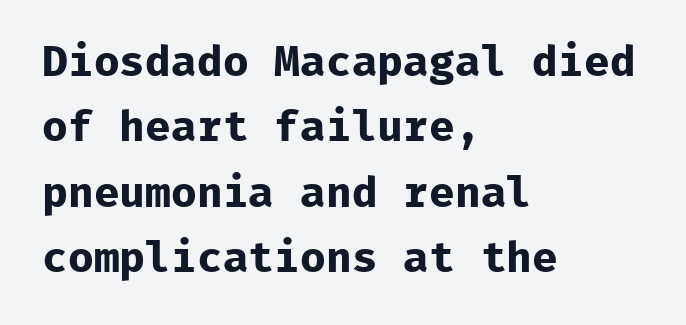
{"serif": "no", "italic": "no", "bold": "yes", "weight": "bold", "width": "normal", "stroke_contrast": "low", "x_height": "medium", "monospaced": "yes", "underline": "no", "align": "left", "line_spacing": "normal", "line_spacing_ratio": 1.52, "letter_spacing": "normal", "letter_spacing_em": 0.0, "glyph_px": 43}
